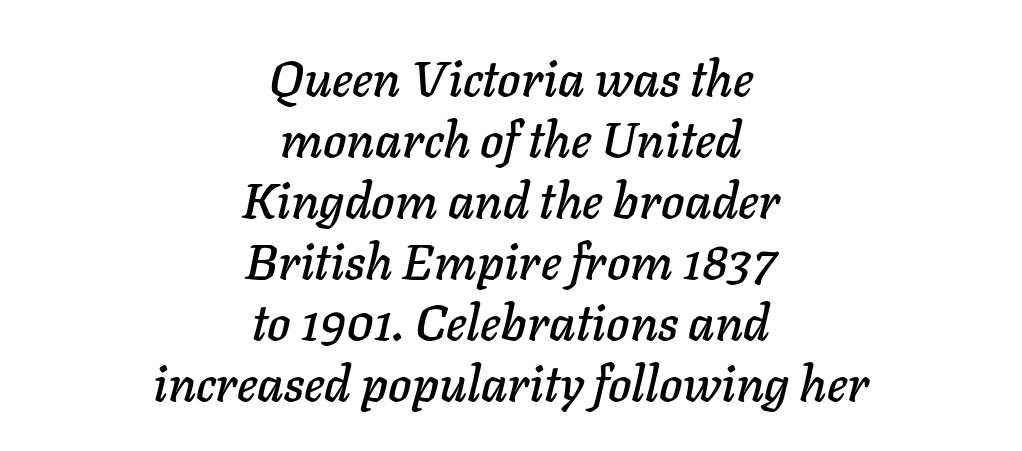
The image shows 50 px text type, italic (leaning right); set centered, line spacing 1.22x, normal letter spacing, not underlined; low stroke contrast and a medium x-height.
